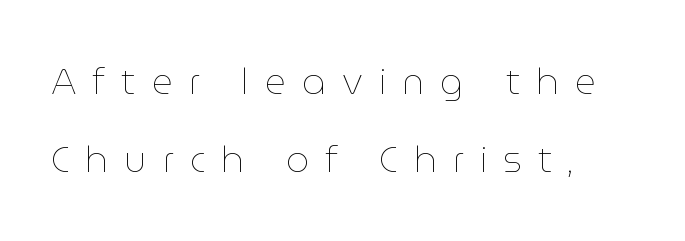
The image shows 36 px thin type, upright; set left-aligned, loose line spacing (2.16x), unusually wide letter spacing (+0.45 em), not underlined; low stroke contrast and a medium x-height.
